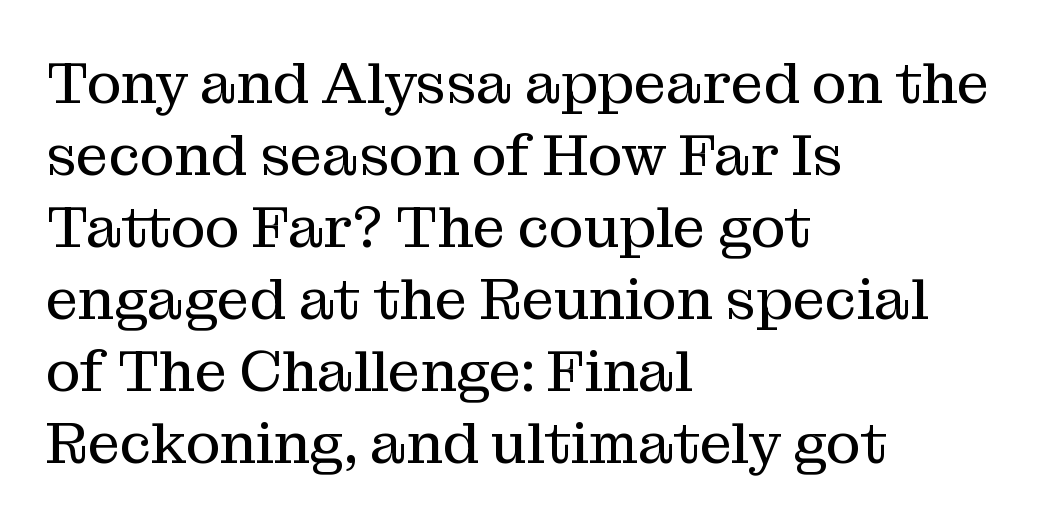
{"serif": "yes", "italic": "no", "bold": "no", "weight": "regular", "width": "normal", "stroke_contrast": "medium", "x_height": "medium", "monospaced": "no", "underline": "no", "align": "left", "line_spacing_ratio": 1.24, "letter_spacing": "normal", "letter_spacing_em": 0.0, "glyph_px": 58}
